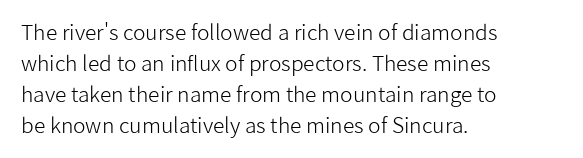
The image shows 21 px text type, upright; set left-aligned, normal line spacing (1.48x), normal letter spacing, not underlined.
